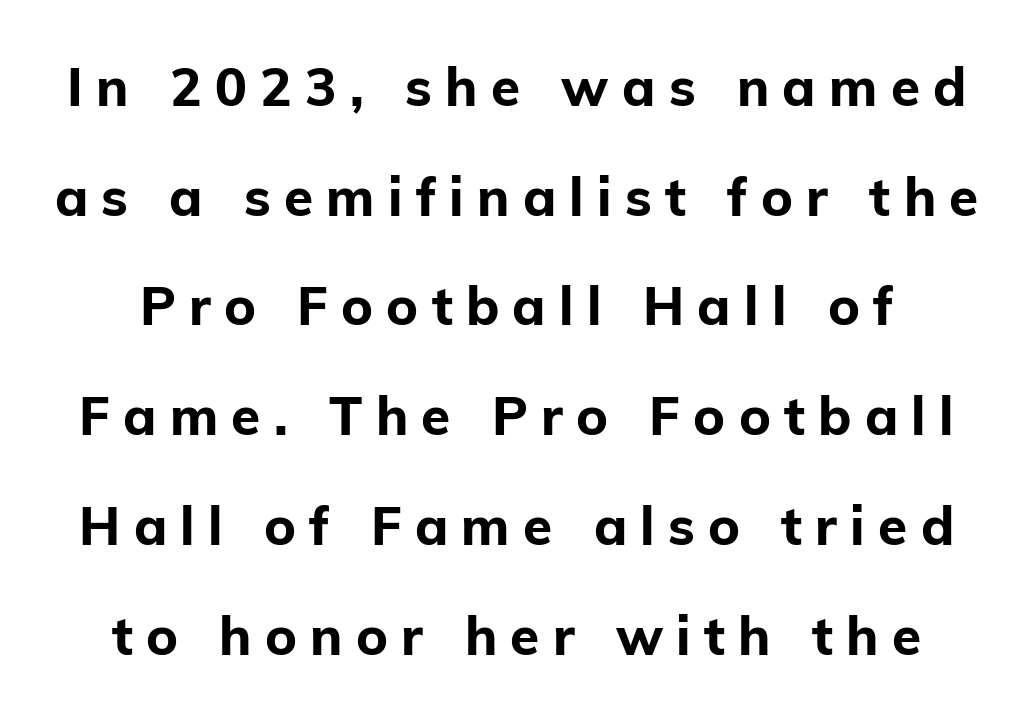
{"serif": "no", "italic": "no", "bold": "yes", "weight": "bold", "width": "normal", "stroke_contrast": "low", "x_height": "medium", "monospaced": "no", "underline": "no", "line_spacing": "loose", "line_spacing_ratio": 2.07, "letter_spacing": "wide", "letter_spacing_em": 0.25, "glyph_px": 53}
